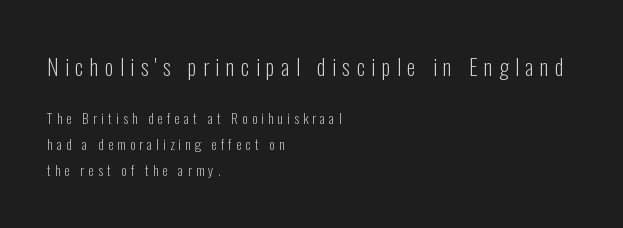
Summary of weight: not heavy and not bold. Quick note: not italic, upright. The earlier block is typeset at a bigger size than the later block. The zone under the glyphs is completely vacant. The line texture is sparse and dotted thanks to wide tracking.
